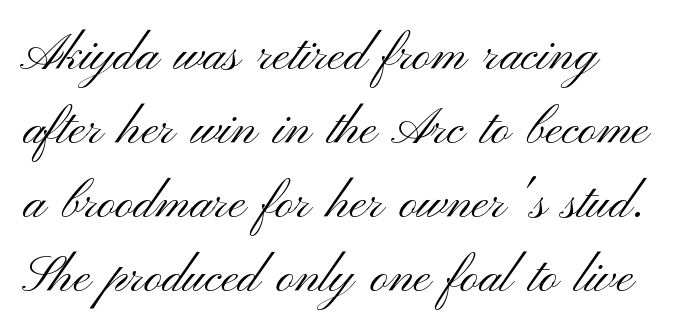
The image shows 50 px light, wide sans-serif type; set normal line spacing (1.48x), normal letter spacing, not underlined; medium stroke contrast and a small x-height.
